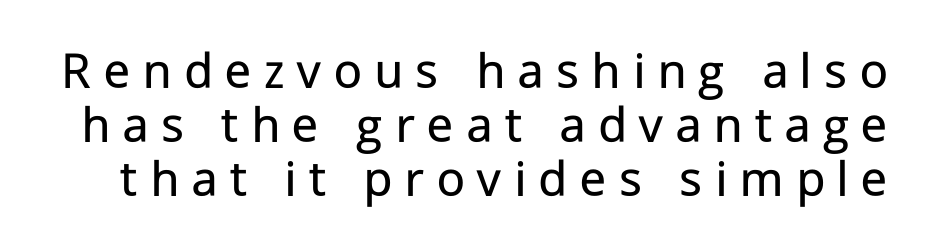
Q: Is the text bold? A: No.
Q: Is the text italic (slanted)? A: No, it is upright.
Q: Is the typeface a serif or a sans-serif typeface? A: Sans-serif.
Q: Is the text underlined? A: No.
Q: Is the spacing between letters normal or unusually wide? A: Unusually wide.
Q: Is the spacing between lines tight, normal or loose? A: Tight.
Q: Width (condensed, normal, or wide)? A: Normal.
Q: Stroke contrast? A: Low.
Q: x-height? A: Medium.
Q: Monospaced? A: No.
